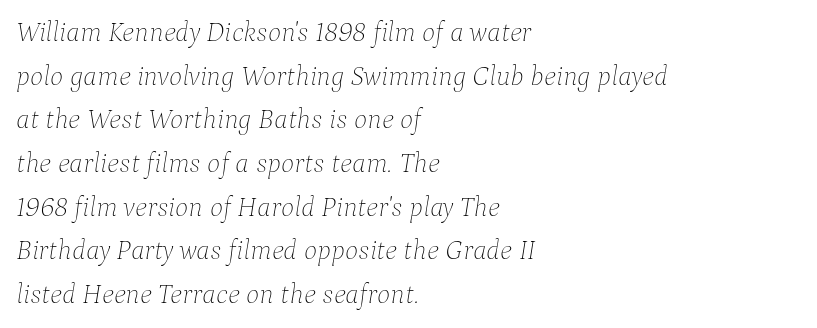
The image shows 28 px thin type, italic (leaning right); set left-aligned, normal line spacing (1.56x), normal letter spacing, not underlined; low stroke contrast and a medium x-height.
